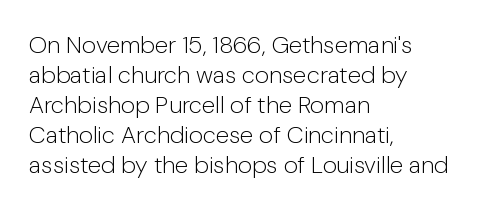
Honestly, there is no underline to notice here at all. The font's upright variant was chosen for this text. Horizontally, the lines are justified to the leading edge only. Bold? No — there's no thickening of the strokes.
